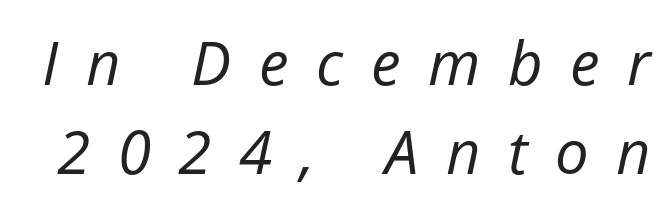
Q: Is the text bold? A: No.
Q: Is the text italic (slanted)? A: Yes, it leans right by about 12 degrees.
Q: Is the text underlined? A: No.
Q: Is the spacing between letters normal or unusually wide? A: Unusually wide.
Q: Is the spacing between lines tight, normal or loose? A: Normal.
Q: Width (condensed, normal, or wide)? A: Normal.
Q: Stroke contrast? A: Low.
Q: x-height? A: Medium.
Q: Monospaced? A: No.
